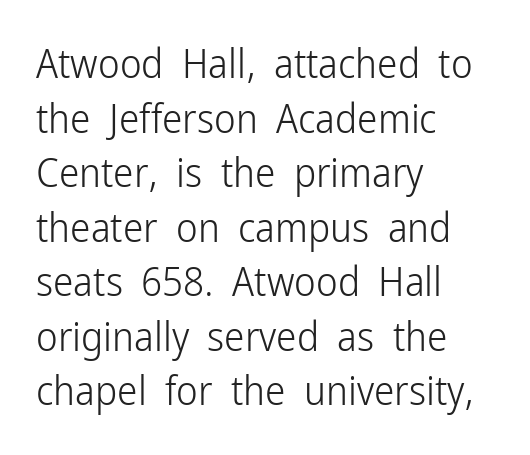
Q: Is the text bold? A: No.
Q: Is the text italic (slanted)? A: No, it is upright.
Q: Is the typeface a serif or a sans-serif typeface? A: Sans-serif.
Q: Is the text underlined? A: No.
Q: How is the paragraph aligned? A: Left-aligned.
Q: Is the spacing between letters normal or unusually wide? A: Normal.
Q: Is the spacing between lines tight, normal or loose? A: Normal.
Q: Width (condensed, normal, or wide)? A: Condensed.
Q: Stroke contrast? A: Low.
Q: x-height? A: Medium.
Q: Monospaced? A: No.
